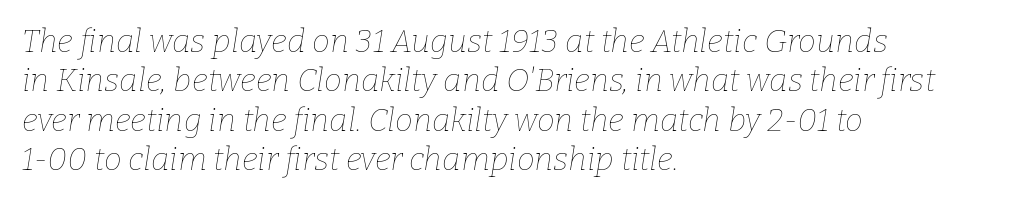
{"italic": "yes", "lean": "right", "slant_degrees": 9, "bold": "no", "weight": "thin", "width": "normal", "stroke_contrast": "low", "x_height": "medium", "monospaced": "no", "underline": "no", "align": "left", "line_spacing_ratio": 1.23, "letter_spacing": "normal", "letter_spacing_em": 0.0, "glyph_px": 32}
